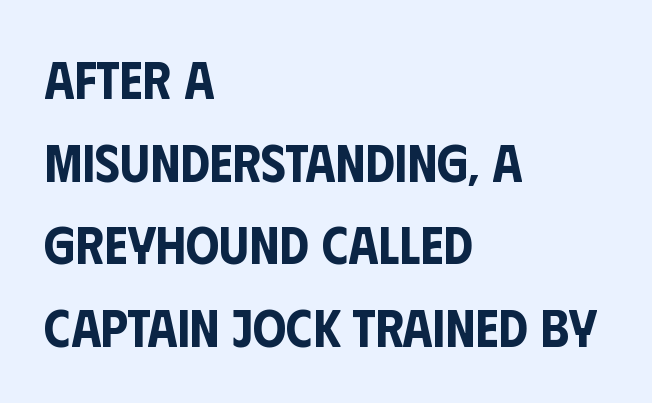
Serif or sans? Sans — the stroke terminals are bare. Proportional: the letters do not fall into vertical columns. This is roman type, the default non-slanted kind. Typeset ragged right — the left edge is the straight one.
